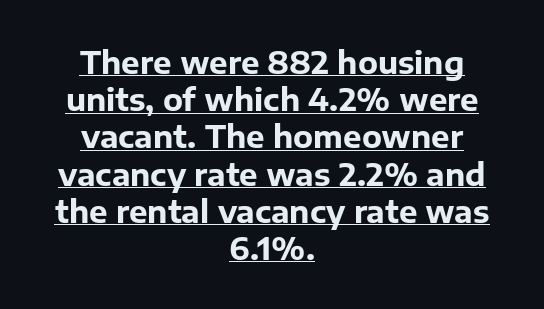
{"serif": "no", "italic": "no", "bold": "yes", "weight": "bold", "width": "normal", "stroke_contrast": "low", "x_height": "medium", "monospaced": "no", "underline": "yes", "align": "center", "line_spacing_ratio": 1.2, "letter_spacing": "normal", "letter_spacing_em": 0.0, "glyph_px": 31}
